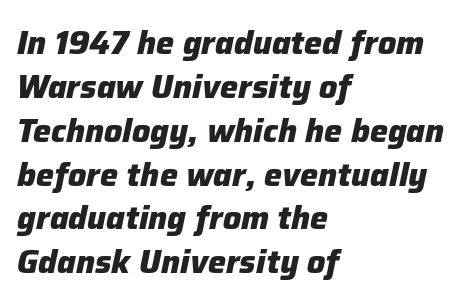
The image shows 32 px heavy type, italic (leaning right); set left-aligned, normal line spacing (1.37x), normal letter spacing, not underlined; low stroke contrast and a medium x-height.
